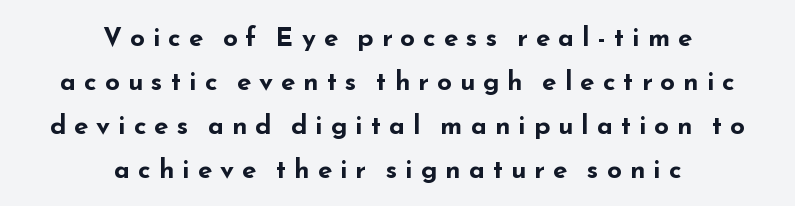
{"italic": "no", "bold": "yes", "underline": "no", "align": "center", "line_spacing": "normal", "line_spacing_ratio": 1.69, "letter_spacing": "wide", "letter_spacing_em": 0.31, "glyph_px": 26}
